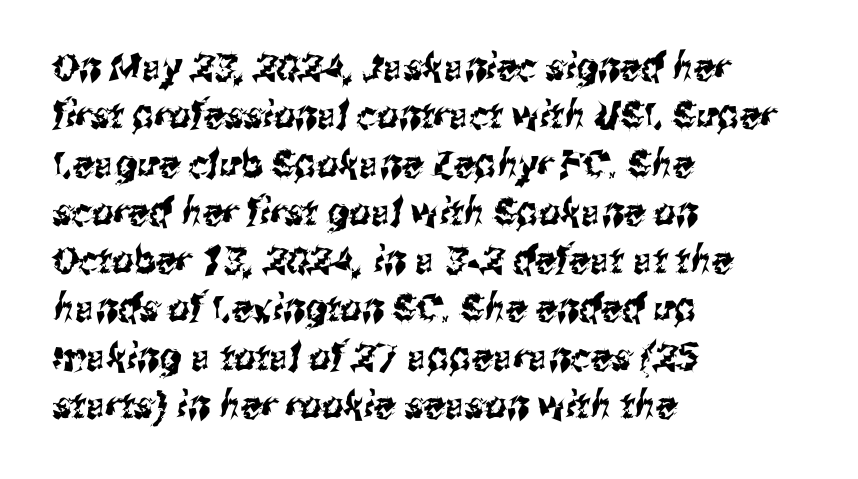
{"serif": "no", "width": "condensed", "stroke_contrast": "medium", "x_height": "medium", "monospaced": "no", "underline": "no", "align": "left", "line_spacing": "normal", "line_spacing_ratio": 1.27, "letter_spacing": "normal", "letter_spacing_em": 0.0, "glyph_px": 38}
